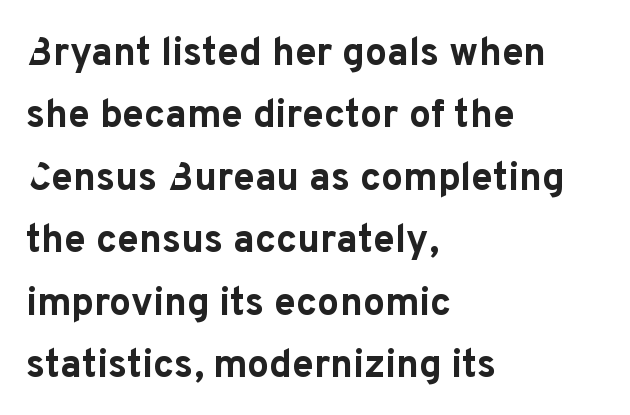
Q: Is the text bold? A: Yes.
Q: Is the text italic (slanted)? A: No, it is upright.
Q: Is the typeface a serif or a sans-serif typeface? A: Sans-serif.
Q: Is the text underlined? A: No.
Q: How is the paragraph aligned? A: Left-aligned.
Q: Is the spacing between letters normal or unusually wide? A: Normal.
Q: Is the spacing between lines tight, normal or loose? A: Normal.
Q: Width (condensed, normal, or wide)? A: Normal.
Q: Stroke contrast? A: Low.
Q: x-height? A: Medium.
Q: Monospaced? A: No.
